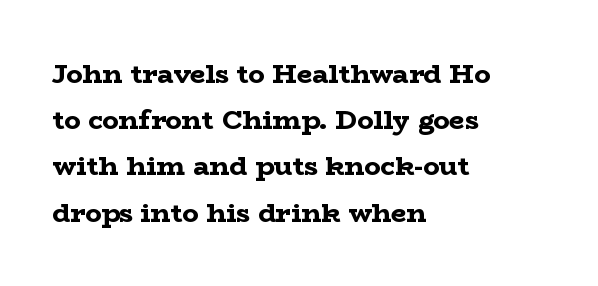
This rendering uses left alignment, leaving the right contour irregular. The lettering stays uniformly vertical, giving the passage a roman look. Short note: letters normally spaced. The letters are bold, with thick, heavy strokes. The glyphs are unaccompanied by any horizontal stroke below them.
